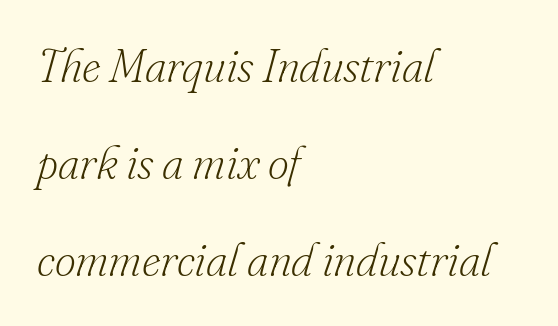
{"serif": "yes", "italic": "yes", "lean": "right", "slant_degrees": 16, "bold": "no", "weight": "light", "width": "normal", "stroke_contrast": "low", "x_height": "small", "monospaced": "no", "underline": "no", "align": "left", "line_spacing": "loose", "line_spacing_ratio": 2.11, "letter_spacing": "normal", "letter_spacing_em": 0.0, "glyph_px": 46}
